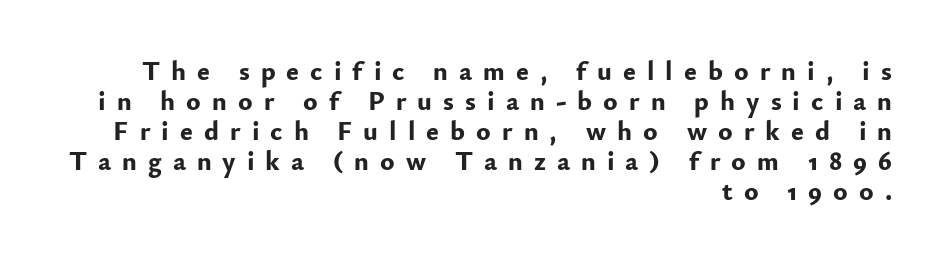
Every letter is thick-stroked: bold, no question. Ordinary non-slanted type is in use. The foot of each line stays bare and open. Is the block centered? No — it sits flush against the right margin. The rendering inserts visible extra space after every character.
